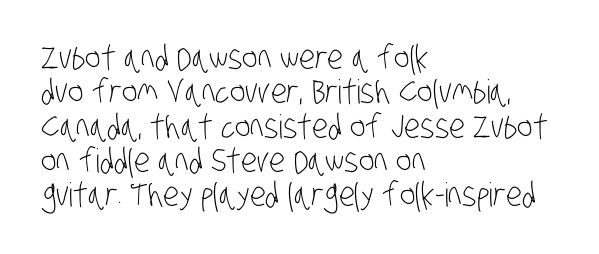
The image shows 33 px light, condensed sans-serif type; set left-aligned, tight line spacing (1.04x), normal letter spacing, not underlined; low stroke contrast and a large x-height.
